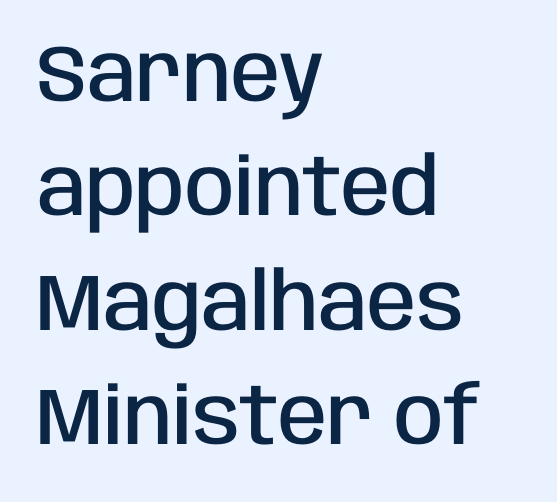
The image shows 80 px semibold, condensed sans-serif type, upright; set left-aligned, normal line spacing (1.43x), normal letter spacing, not underlined; low stroke contrast and a large x-height.
